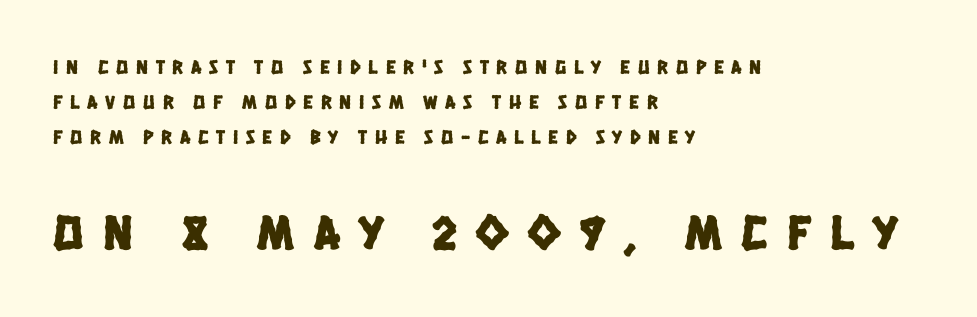
Q: Is the typeface a serif or a sans-serif typeface? A: Sans-serif.
Q: Is the text underlined? A: No.
Q: How is the paragraph aligned? A: Left-aligned.
Q: Is the spacing between letters normal or unusually wide? A: Unusually wide.
Q: Which block of text is set in a larger size, the first (top) or the second (bottom)? A: The second (bottom) one.
Q: Width (condensed, normal, or wide)? A: Condensed.
Q: Stroke contrast? A: Low.
Q: x-height? A: Large.
Q: Monospaced? A: No.
